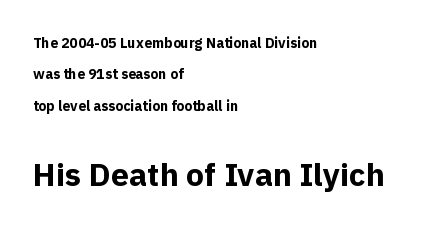
Summary of weight: heavy, a full bold. You can tell from the bare stems that sans-serif type was used. Proportional: the letters do not fall into vertical columns. Which chunk is bigger? The second one — the bottom block dwarfs the top. Line starts are locked; line ends wander.
